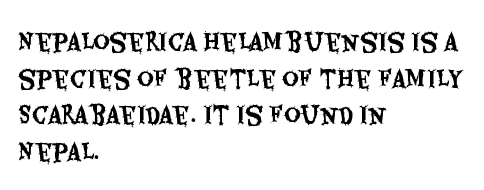
Q: Is the text italic (slanted)? A: No, it is upright.
Q: Is the text underlined? A: No.
Q: How is the paragraph aligned? A: Left-aligned.
Q: Is the spacing between letters normal or unusually wide? A: Normal.
Q: Is the spacing between lines tight, normal or loose? A: Normal.
